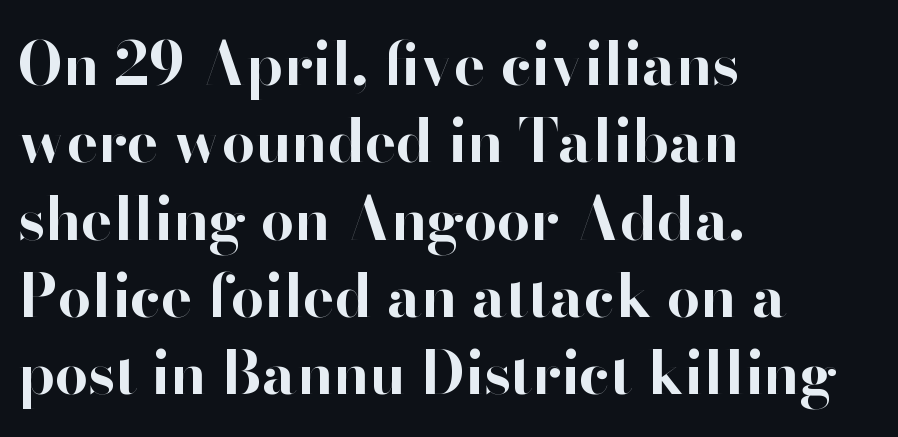
Observe the ordinary spacing: letters are neighbours, not strangers. The typography opts for an upright posture over an oblique one. The paragraph has a hard left edge and a soft right edge. Serif or sans? Sans — the stroke terminals are bare. Has an underline been added? It has not.
